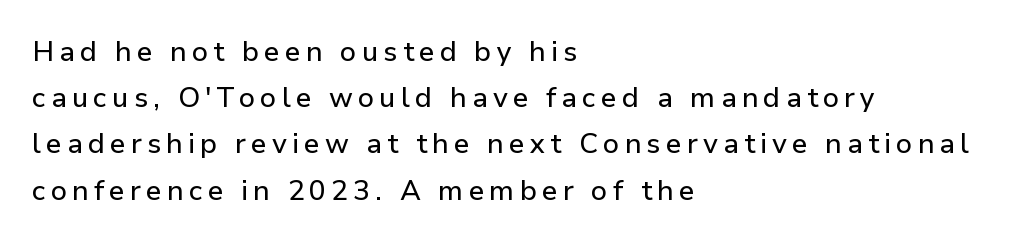
The image shows 28 px sans-serif type, upright; set left-aligned, normal line spacing (1.65x), not underlined; low stroke contrast and a medium x-height.
